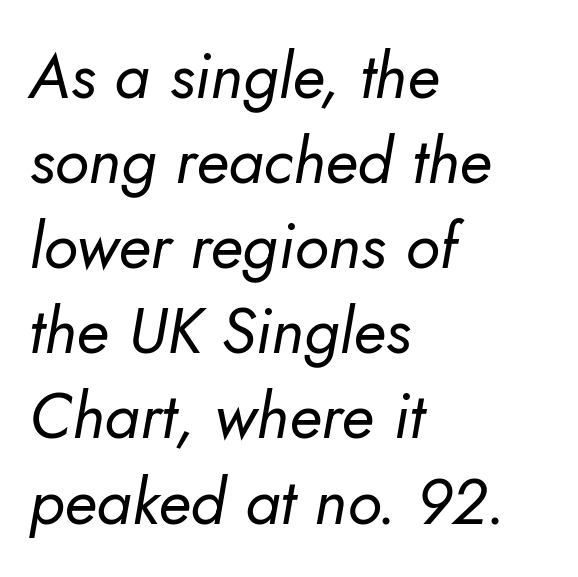
{"italic": "yes", "lean": "right", "slant_degrees": 5, "bold": "no", "weight": "regular", "width": "normal", "stroke_contrast": "low", "x_height": "small", "monospaced": "no", "underline": "no", "align": "left", "line_spacing": "normal", "line_spacing_ratio": 1.33, "letter_spacing": "normal", "letter_spacing_em": 0.0, "glyph_px": 64}
